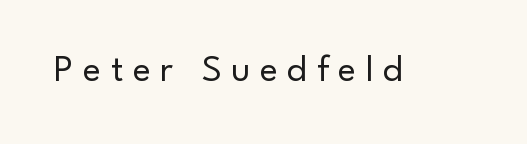
The image shows 38 px regular-weight sans-serif type, upright; set unusually wide letter spacing (+0.25 em), not underlined; low stroke contrast and a small x-height.
